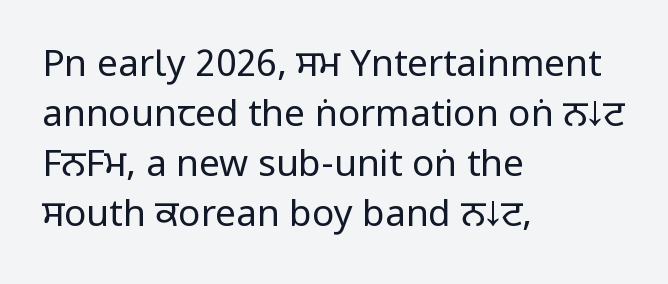
{"serif": "no", "italic": "no", "bold": "no", "weight": "regular", "width": "condensed", "stroke_contrast": "low", "x_height": "large", "monospaced": "no", "underline": "no", "align": "left", "line_spacing": "normal", "line_spacing_ratio": 1.35, "letter_spacing": "normal", "letter_spacing_em": 0.0, "glyph_px": 37}
